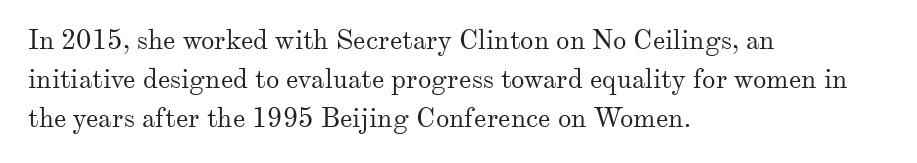
Q: Is the text bold? A: No.
Q: Is the text italic (slanted)? A: No, it is upright.
Q: Is the text underlined? A: No.
Q: How is the paragraph aligned? A: Left-aligned.
Q: Is the spacing between letters normal or unusually wide? A: Normal.
Q: Is the spacing between lines tight, normal or loose? A: Normal.
